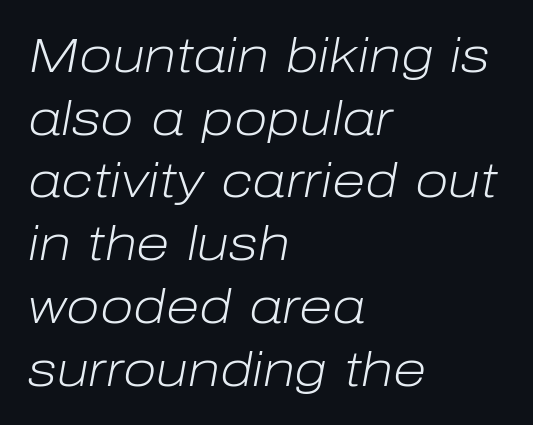
The image shows 49 px light type, italic (leaning right); set left-aligned, normal line spacing (1.28x), normal letter spacing, not underlined; low stroke contrast and a medium x-height.
